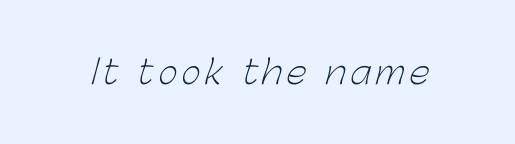
No word sits above an underline. The face used here is proportionally spaced, like ordinary book or web type. The typeface chosen for these lines omits serifs. Is this a heavy cut? Hardly; it is regular or lighter.
